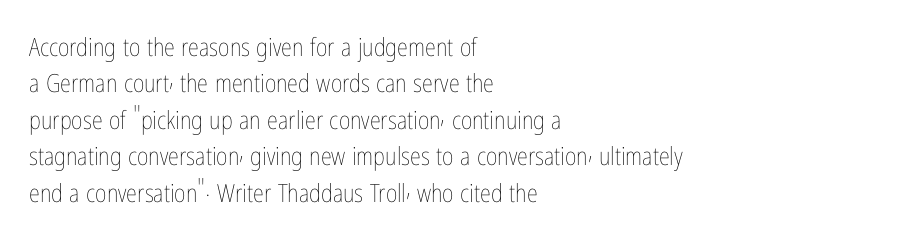
The image shows 25 px text type, upright; set left-aligned, normal line spacing (1.46x), normal letter spacing, not underlined.
